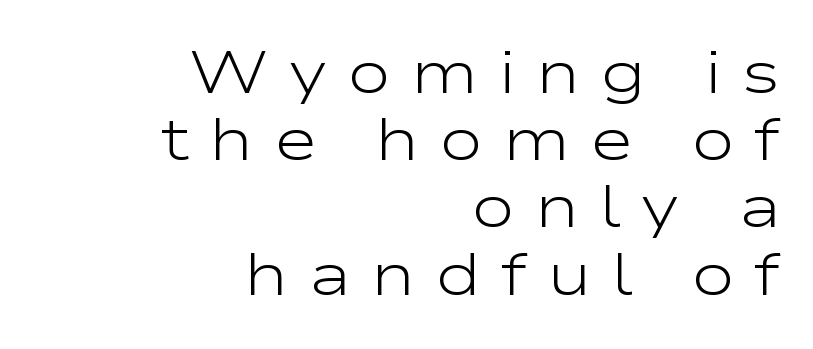
The image shows 60 px light, wide sans-serif type, upright; set right-aligned, tight line spacing (1.12x), unusually wide letter spacing (+0.32 em), not underlined; low stroke contrast and a medium x-height.
